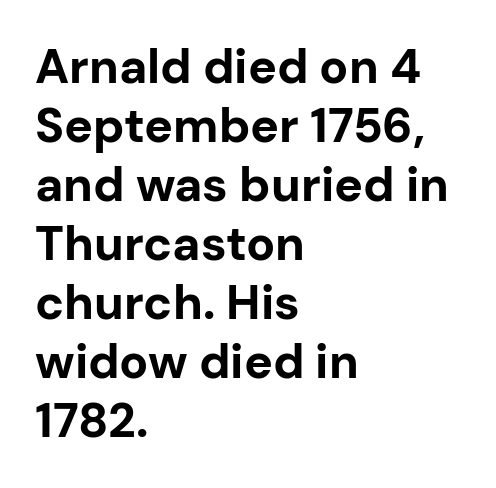
Q: Is the text bold? A: Yes.
Q: Is the text italic (slanted)? A: No, it is upright.
Q: Is the typeface a serif or a sans-serif typeface? A: Sans-serif.
Q: Is the text underlined? A: No.
Q: How is the paragraph aligned? A: Left-aligned.
Q: Is the spacing between letters normal or unusually wide? A: Normal.
Q: Width (condensed, normal, or wide)? A: Normal.
Q: Stroke contrast? A: Low.
Q: x-height? A: Medium.
Q: Monospaced? A: No.
